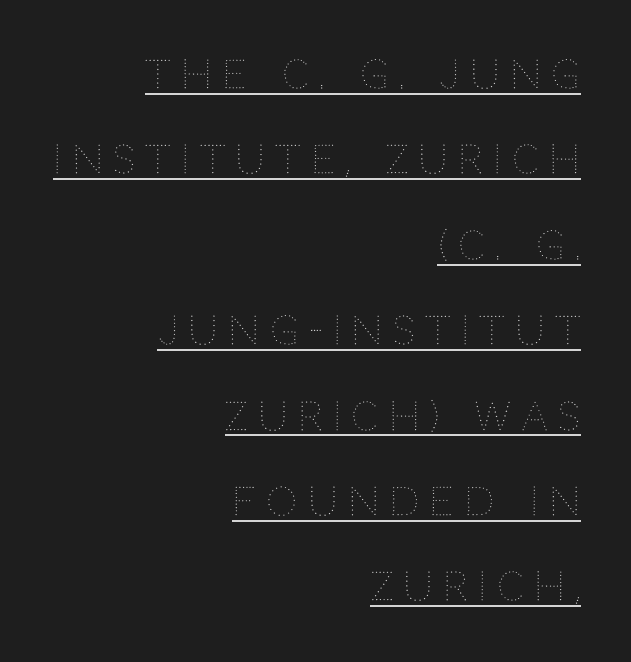
Quick note: interline space is abundant. The specimen reads as upright at a glance. The face used here appears with an underline applied. Inter-character spacing is expanded well beyond the font's built-in metrics. The typeface has the unassuming heft of standard copy or less. The compositor pushed each line to the right boundary.
